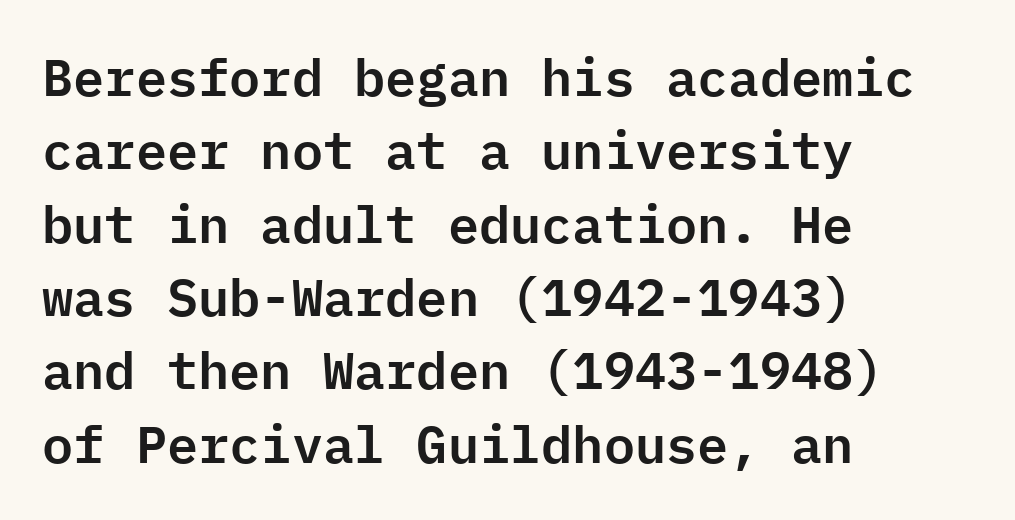
{"serif": "no", "italic": "no", "width": "normal", "stroke_contrast": "low", "x_height": "medium", "monospaced": "yes", "underline": "no", "align": "left", "line_spacing": "normal", "line_spacing_ratio": 1.41, "letter_spacing": "normal", "letter_spacing_em": 0.0, "glyph_px": 52}
